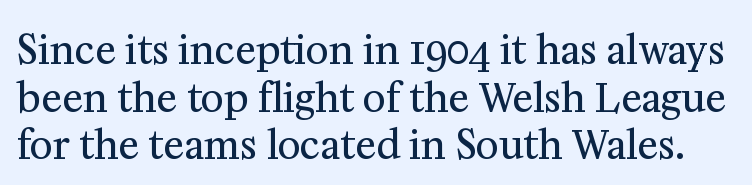
The image shows 39 px regular-weight serif type, upright; set line spacing 1.22x, normal letter spacing, not underlined; medium stroke contrast and a medium x-height.
